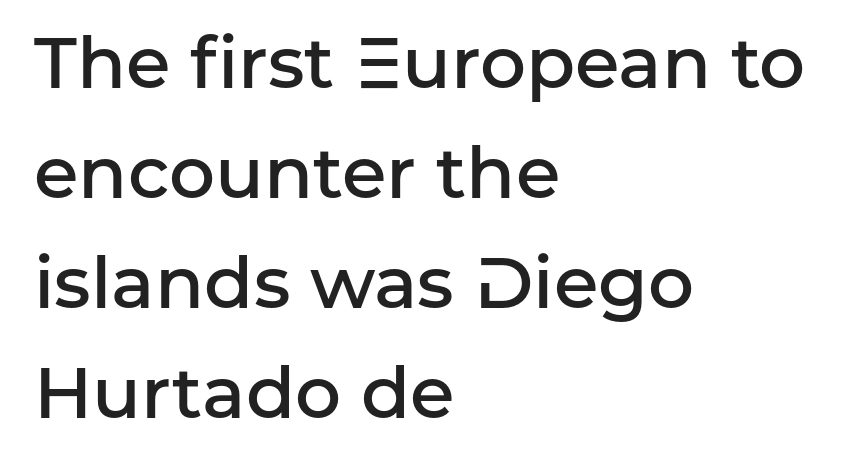
The image shows 72 px semibold sans-serif type, upright; set left-aligned, normal line spacing (1.53x), normal letter spacing, not underlined; low stroke contrast and a medium x-height.
